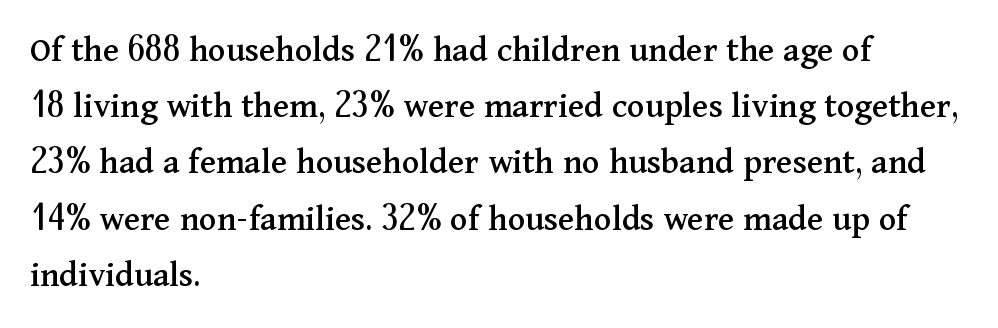
{"serif": "yes", "italic": "no", "width": "normal", "stroke_contrast": "medium", "x_height": "medium", "monospaced": "no", "underline": "no", "align": "left", "line_spacing": "normal", "line_spacing_ratio": 1.52, "letter_spacing": "normal", "letter_spacing_em": 0.0, "glyph_px": 37}
